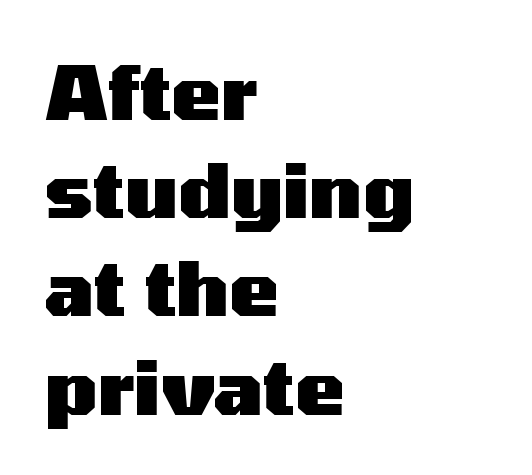
Q: Is the text bold? A: Yes.
Q: Is the text italic (slanted)? A: No, it is upright.
Q: Is the typeface a serif or a sans-serif typeface? A: Sans-serif.
Q: Is the text underlined? A: No.
Q: How is the paragraph aligned? A: Left-aligned.
Q: Is the spacing between letters normal or unusually wide? A: Normal.
Q: Is the spacing between lines tight, normal or loose? A: Normal.
Q: Width (condensed, normal, or wide)? A: Wide.
Q: Stroke contrast? A: Medium.
Q: x-height? A: Medium.
Q: Monospaced? A: No.
